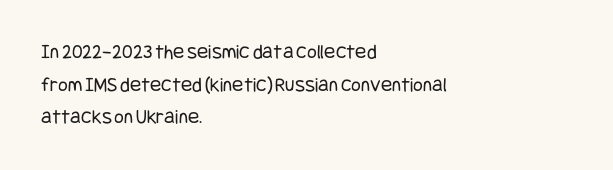
Q: Is the text bold? A: No.
Q: Is the text italic (slanted)? A: No, it is upright.
Q: Is the text underlined? A: No.
Q: How is the paragraph aligned? A: Left-aligned.
Q: Is the spacing between letters normal or unusually wide? A: Normal.
Q: Is the spacing between lines tight, normal or loose? A: Normal.
